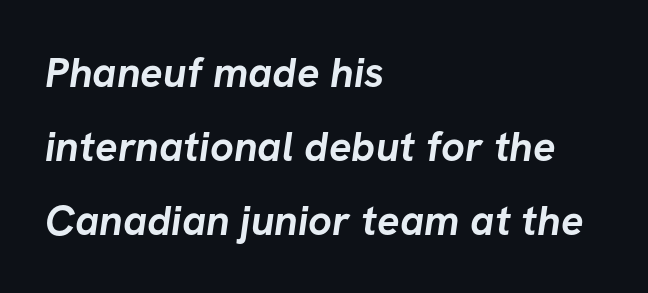
The image shows 42 px semibold sans-serif type; set left-aligned, line spacing 1.76x, normal letter spacing, not underlined; low stroke contrast and a medium x-height.
